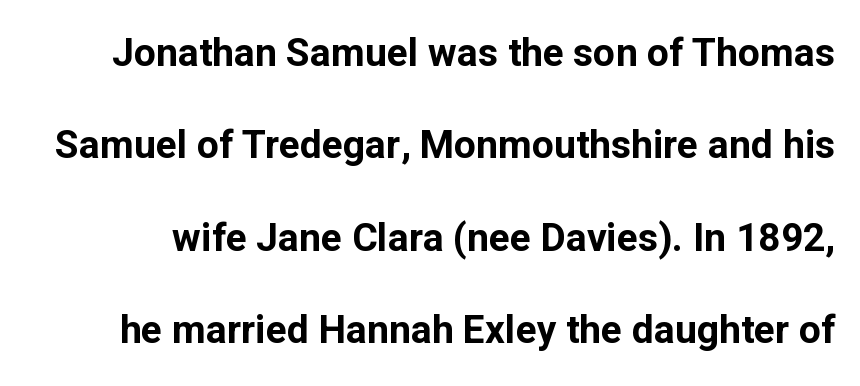
The image shows 39 px bold sans-serif type, upright; set loose line spacing (2.37x), normal letter spacing, not underlined; low stroke contrast and a medium x-height.
